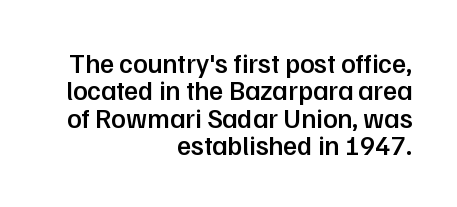
Q: Is the text bold? A: Semi-bold.
Q: Is the text italic (slanted)? A: No, it is upright.
Q: Is the text underlined? A: No.
Q: How is the paragraph aligned? A: Right-aligned.
Q: Is the spacing between letters normal or unusually wide? A: Normal.
Q: Is the spacing between lines tight, normal or loose? A: Tight.
